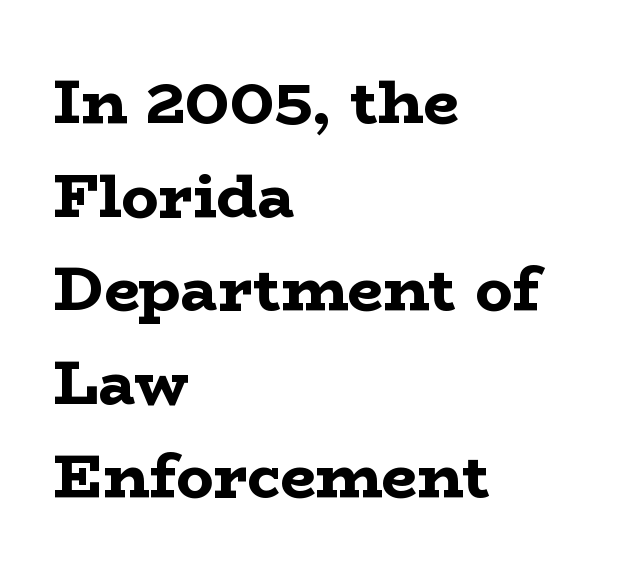
Does the type have serifs? Yes, each stem ends in a small foot. Has an underline been added? It has not. On the weight axis this lands at bold, roughly 700. The space between consecutive lines is moderate. It's the straight-up-and-down kind of type.
